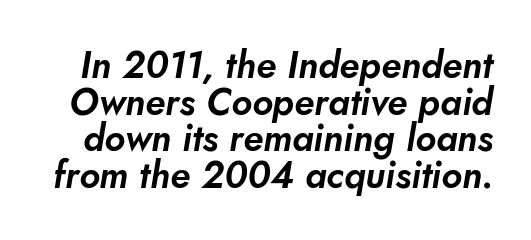
Q: Is the typeface a serif or a sans-serif typeface? A: Sans-serif.
Q: Is the text underlined? A: No.
Q: Is the spacing between letters normal or unusually wide? A: Normal.
Q: Is the spacing between lines tight, normal or loose? A: Tight.
Q: Width (condensed, normal, or wide)? A: Normal.
Q: Stroke contrast? A: Low.
Q: x-height? A: Small.
Q: Monospaced? A: No.
